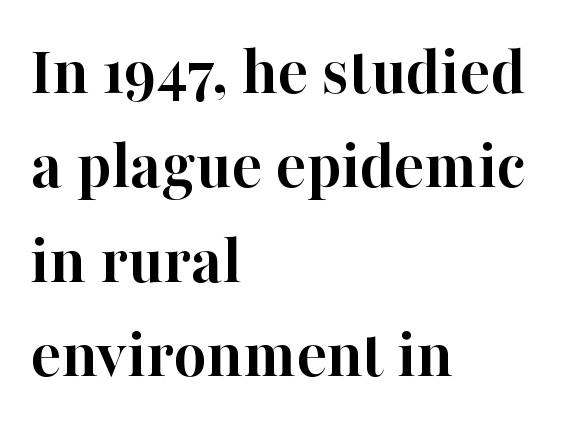
Q: Is the text bold? A: Yes.
Q: Is the text italic (slanted)? A: No, it is upright.
Q: Is the typeface a serif or a sans-serif typeface? A: Serif.
Q: Is the text underlined? A: No.
Q: How is the paragraph aligned? A: Left-aligned.
Q: Is the spacing between letters normal or unusually wide? A: Normal.
Q: Is the spacing between lines tight, normal or loose? A: Normal.
Q: Width (condensed, normal, or wide)? A: Normal.
Q: Stroke contrast? A: High.
Q: x-height? A: Medium.
Q: Monospaced? A: No.
